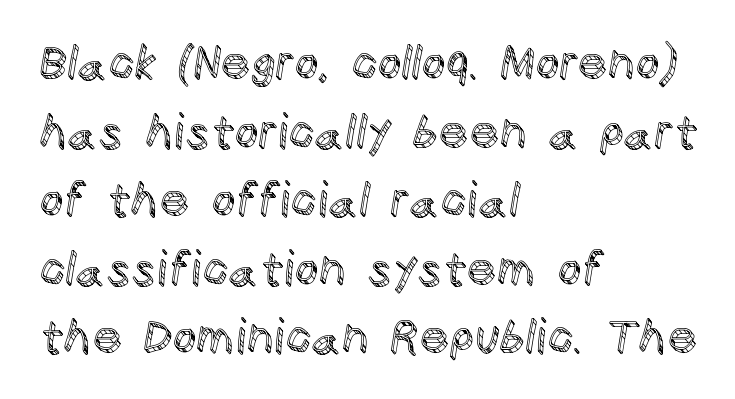
Q: Is the text italic (slanted)? A: Yes.
Q: Is the text underlined? A: No.
Q: How is the paragraph aligned? A: Left-aligned.
Q: Is the spacing between letters normal or unusually wide? A: Normal.
Q: Is the spacing between lines tight, normal or loose? A: Normal.
Q: Width (condensed, normal, or wide)? A: Normal.
Q: x-height? A: Large.
Q: Monospaced? A: No.
